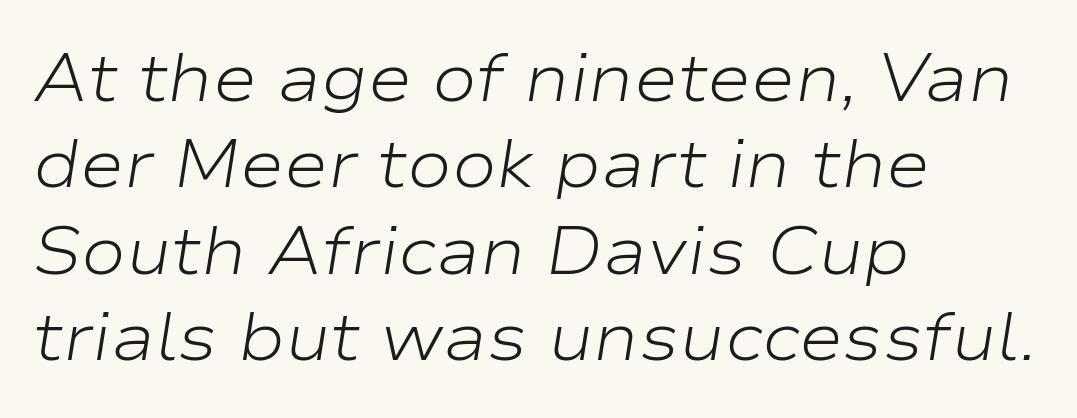
Q: Is the text bold? A: No.
Q: Is the text italic (slanted)? A: Yes, it leans right by about 9 degrees.
Q: Is the text underlined? A: No.
Q: How is the paragraph aligned? A: Left-aligned.
Q: Is the spacing between letters normal or unusually wide? A: Normal.
Q: Is the spacing between lines tight, normal or loose? A: Normal.
Q: Width (condensed, normal, or wide)? A: Wide.
Q: Stroke contrast? A: Low.
Q: x-height? A: Medium.
Q: Monospaced? A: No.
